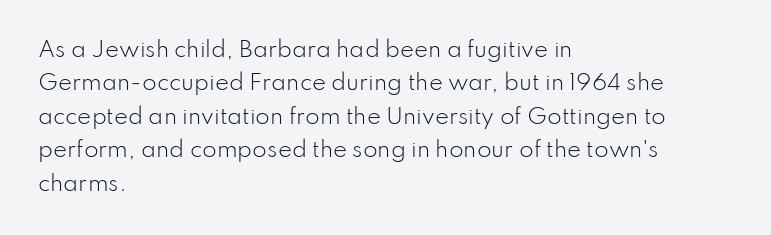
Q: Is the text bold? A: No.
Q: Is the text italic (slanted)? A: No, it is upright.
Q: Is the text underlined? A: No.
Q: How is the paragraph aligned? A: Left-aligned.
Q: Is the spacing between letters normal or unusually wide? A: Normal.
Q: Is the spacing between lines tight, normal or loose? A: Normal.
